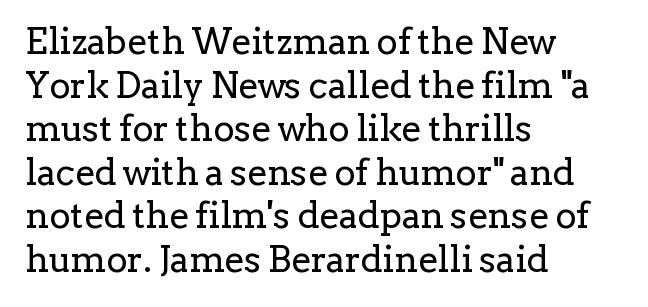
The letters look calm and open, with moderate or lighter stems. Ordinary non-slanted type is in use. Note: serifs present on the glyphs. Spacing verdict: proportional, widths tailored to each character. The gap between lines stays unmarked.
